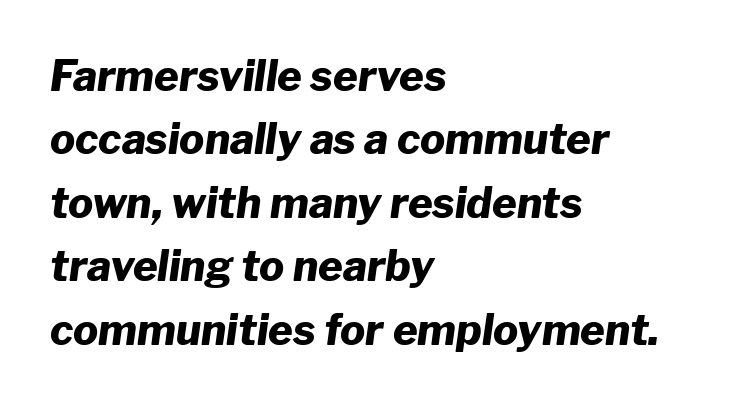
The image shows 42 px heavy type, italic (leaning right); set left-aligned, normal line spacing (1.51x), normal letter spacing, not underlined; low stroke contrast and a medium x-height.
